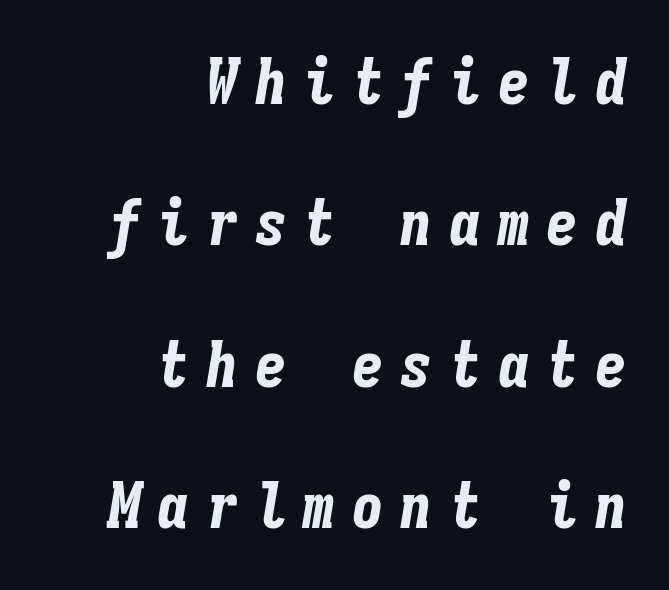
The image shows 64 px bold, condensed type, italic (leaning right), monospaced; set right-aligned, loose line spacing (2.21x), unusually wide letter spacing (+0.26 em), not underlined; low stroke contrast and a medium x-height.
